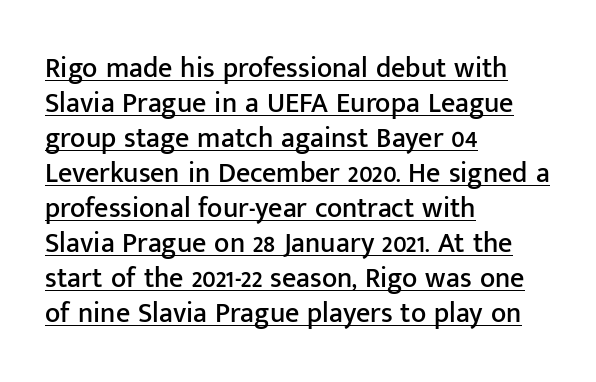
{"serif": "no", "italic": "no", "width": "normal", "stroke_contrast": "low", "x_height": "medium", "monospaced": "no", "underline": "yes", "align": "left", "line_spacing": "normal", "line_spacing_ratio": 1.25, "letter_spacing": "normal", "letter_spacing_em": 0.0, "glyph_px": 28}
